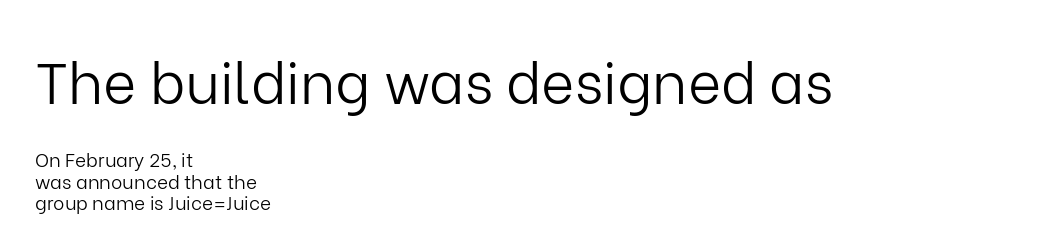
{"serif": "no", "italic": "no", "bold": "no", "weight": "light", "width": "normal", "stroke_contrast": "low", "x_height": "medium", "monospaced": "no", "underline": "no", "align": "left", "line_spacing": "tight", "line_spacing_ratio": 1.12, "letter_spacing": "normal", "letter_spacing_em": 0.0, "larger_block": "first", "size_ratio": 3.0, "glyph_px": 57}
